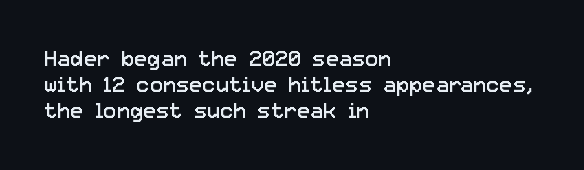
Q: Is the text bold? A: No.
Q: Is the text italic (slanted)? A: No, it is upright.
Q: Is the text underlined? A: No.
Q: How is the paragraph aligned? A: Left-aligned.
Q: Is the spacing between letters normal or unusually wide? A: Normal.
